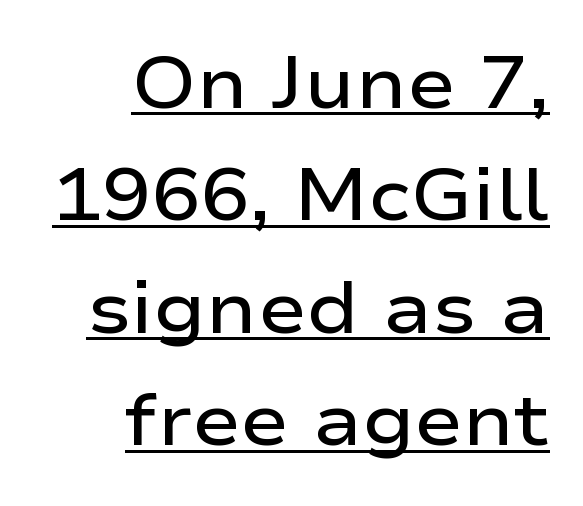
Q: Is the text bold? A: Semi-bold.
Q: Is the text italic (slanted)? A: No, it is upright.
Q: Is the typeface a serif or a sans-serif typeface? A: Sans-serif.
Q: Is the text underlined? A: Yes.
Q: How is the paragraph aligned? A: Right-aligned.
Q: Is the spacing between letters normal or unusually wide? A: Normal.
Q: Is the spacing between lines tight, normal or loose? A: Normal.
Q: Width (condensed, normal, or wide)? A: Wide.
Q: Stroke contrast? A: Low.
Q: x-height? A: Medium.
Q: Monospaced? A: No.
